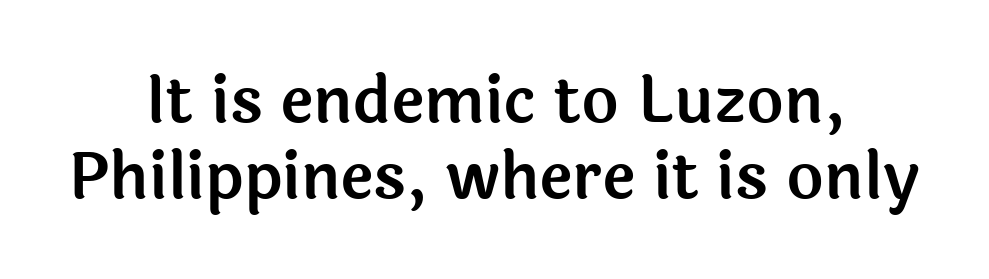
Q: Is the text italic (slanted)? A: No, it is upright.
Q: Is the typeface a serif or a sans-serif typeface? A: Sans-serif.
Q: Is the text underlined? A: No.
Q: How is the paragraph aligned? A: Centered.
Q: Is the spacing between letters normal or unusually wide? A: Normal.
Q: Width (condensed, normal, or wide)? A: Normal.
Q: x-height? A: Medium.
Q: Monospaced? A: No.
